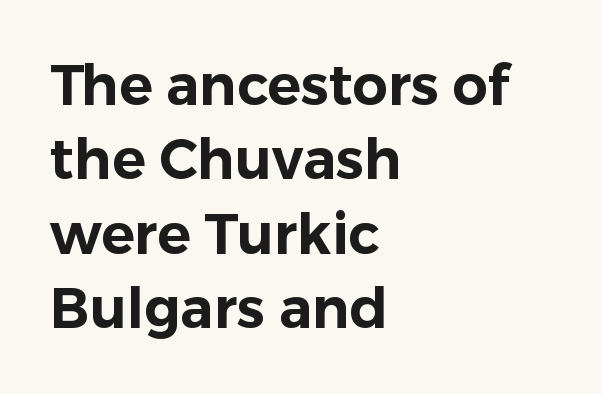
You can tell from the bare stems that sans-serif type was used. Has an underline been added? It has not. Each word holds together tightly as a unit, with standard inter-letter gaps. When letters stand straight like this, we call the style roman or upright. A typesetter would call this proportional, since set widths differ per character. Every row of glyphs begins at an identical x-position on the left.
